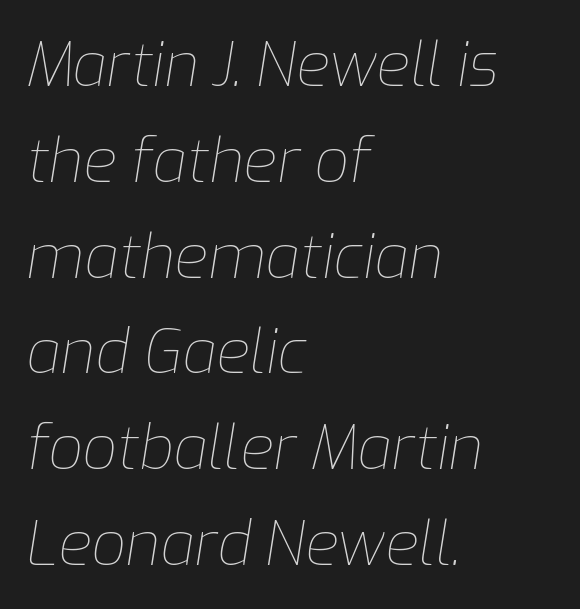
Q: Is the text bold? A: No.
Q: Is the text italic (slanted)? A: Yes, it leans right by about 9 degrees.
Q: Is the text underlined? A: No.
Q: How is the paragraph aligned? A: Left-aligned.
Q: Is the spacing between letters normal or unusually wide? A: Normal.
Q: Is the spacing between lines tight, normal or loose? A: Normal.
Q: Width (condensed, normal, or wide)? A: Normal.
Q: Stroke contrast? A: Low.
Q: x-height? A: Medium.
Q: Monospaced? A: No.
